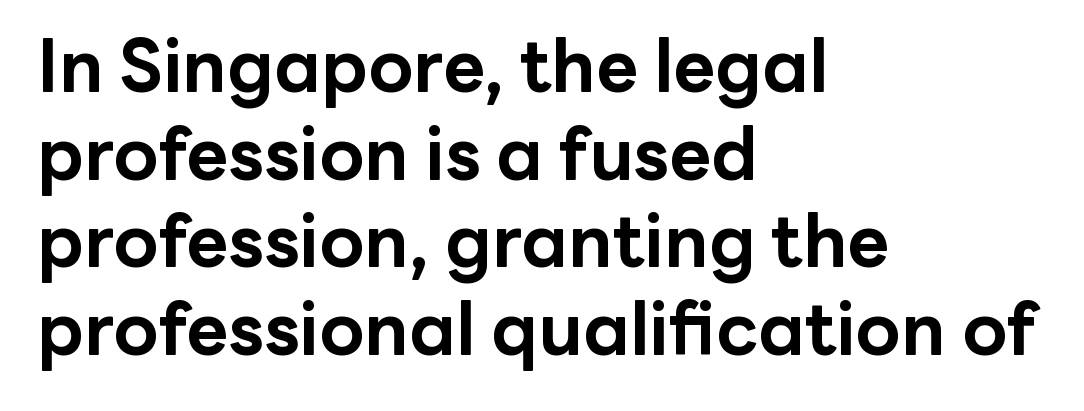
There is no visible air inserted between adjacent glyphs. Layout note: lines flush left. The foot of each line stays bare and open. Typesetter's note: full bold, strokes at maximum text heaviness. Note the varied advance widths — an 'i' is clearly narrower than an 'm'. A typesetter would mark this as roman, not italic.
